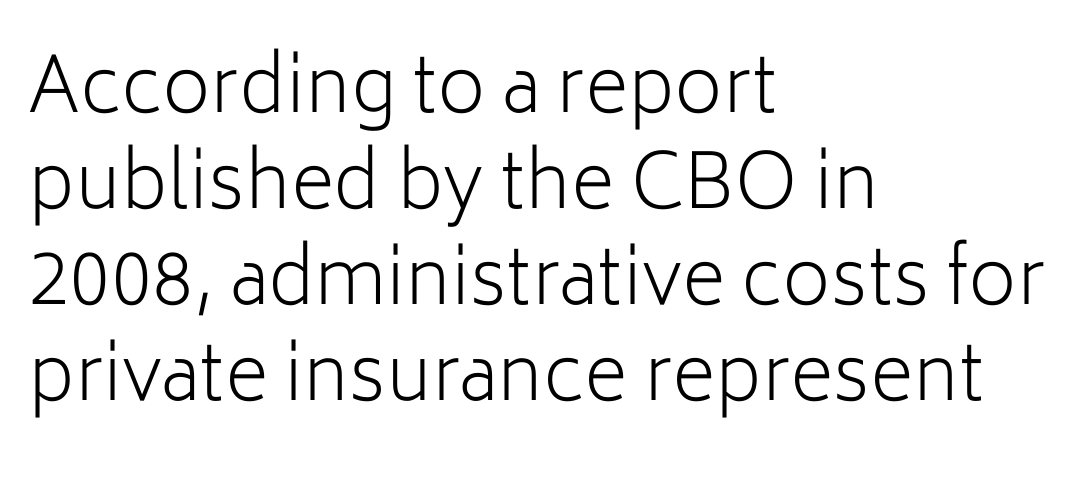
The image shows 75 px light sans-serif type, upright; set left-aligned, normal line spacing (1.28x), normal letter spacing, not underlined; low stroke contrast and a medium x-height.
